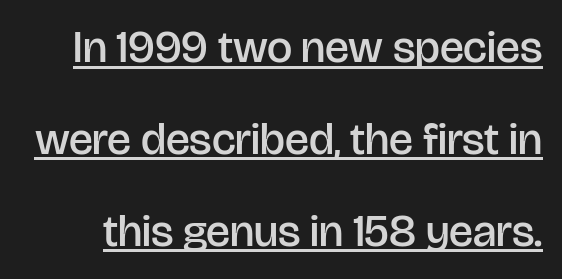
Q: Is the text bold? A: Semi-bold.
Q: Is the text italic (slanted)? A: No, it is upright.
Q: Is the typeface a serif or a sans-serif typeface? A: Sans-serif.
Q: Is the text underlined? A: Yes.
Q: Is the spacing between letters normal or unusually wide? A: Normal.
Q: Is the spacing between lines tight, normal or loose? A: Loose.
Q: Width (condensed, normal, or wide)? A: Normal.
Q: Stroke contrast? A: Low.
Q: x-height? A: Large.
Q: Monospaced? A: No.
